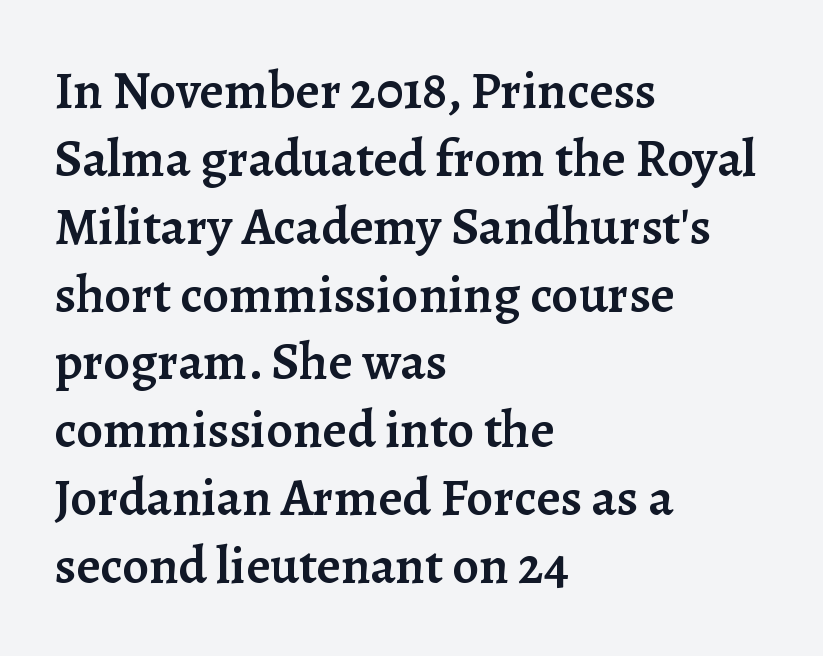
Q: Is the text bold? A: Semi-bold.
Q: Is the text italic (slanted)? A: No, it is upright.
Q: Is the typeface a serif or a sans-serif typeface? A: Serif.
Q: Is the text underlined? A: No.
Q: How is the paragraph aligned? A: Left-aligned.
Q: Is the spacing between letters normal or unusually wide? A: Normal.
Q: Is the spacing between lines tight, normal or loose? A: Normal.
Q: Width (condensed, normal, or wide)? A: Normal.
Q: Stroke contrast? A: Low.
Q: x-height? A: Medium.
Q: Monospaced? A: No.
